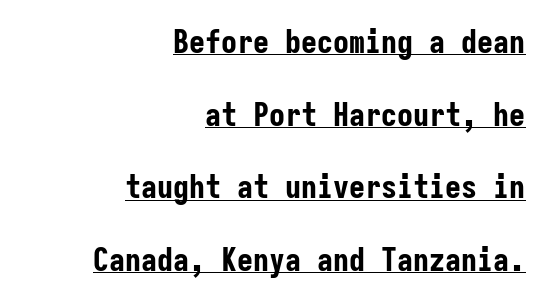
{"serif": "no", "italic": "no", "bold": "yes", "weight": "bold", "width": "condensed", "stroke_contrast": "low", "x_height": "medium", "monospaced": "yes", "underline": "yes", "align": "right", "line_spacing": "loose", "line_spacing_ratio": 2.27, "letter_spacing": "normal", "letter_spacing_em": 0.0, "glyph_px": 32}
